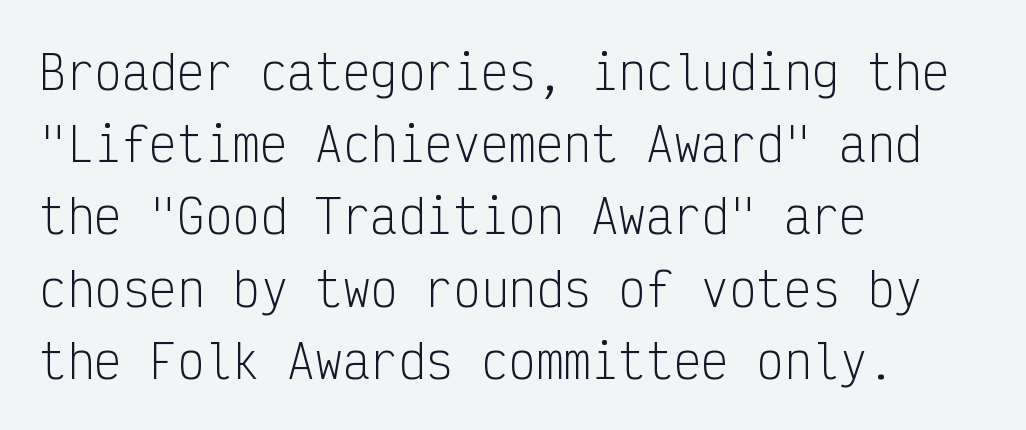
Q: Is the text bold? A: No.
Q: Is the text italic (slanted)? A: No, it is upright.
Q: Is the typeface a serif or a sans-serif typeface? A: Sans-serif.
Q: Is the text underlined? A: No.
Q: How is the paragraph aligned? A: Left-aligned.
Q: Is the spacing between letters normal or unusually wide? A: Normal.
Q: Is the spacing between lines tight, normal or loose? A: Normal.
Q: Width (condensed, normal, or wide)? A: Condensed.
Q: Stroke contrast? A: Low.
Q: x-height? A: Medium.
Q: Monospaced? A: Yes.
